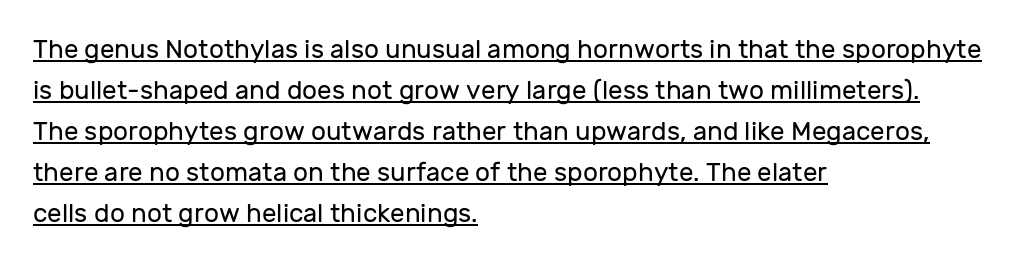
The lines sit at an ordinary, default distance from one another. In designer terms, the underline attribute is active on this setting. The type is set solid horizontally, with unmodified tracking. These lines were composed using upright roman letters. A classic flush-left, rag-right setting is used for this passage.
